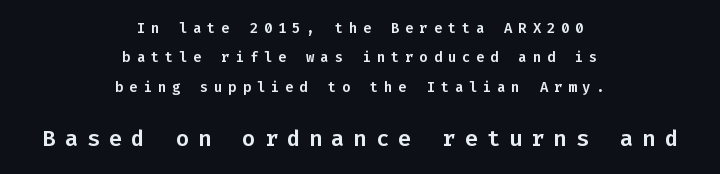
Q: Is the text italic (slanted)? A: No, it is upright.
Q: Is the text underlined? A: No.
Q: How is the paragraph aligned? A: Centered.
Q: Is the spacing between letters normal or unusually wide? A: Unusually wide.
Q: Is the spacing between lines tight, normal or loose? A: Loose.
Q: Which block of text is set in a larger size, the first (top) or the second (bottom)? A: The second (bottom) one.
